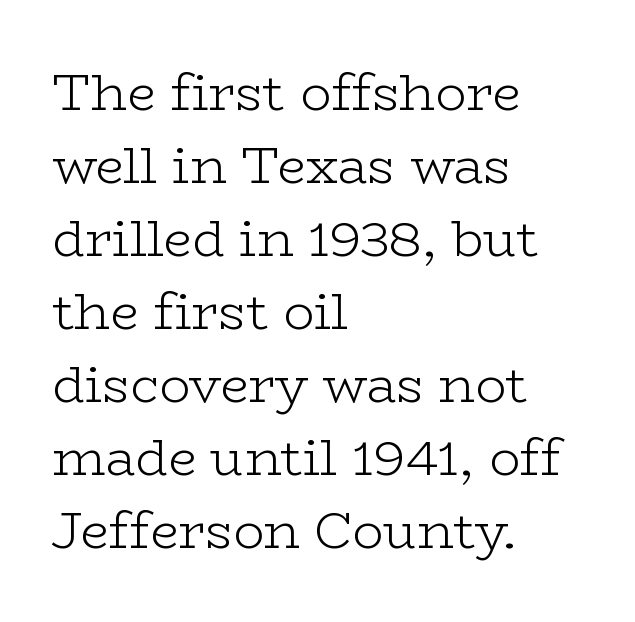
Q: Is the text bold? A: No.
Q: Is the text italic (slanted)? A: No, it is upright.
Q: Is the typeface a serif or a sans-serif typeface? A: Serif.
Q: Is the text underlined? A: No.
Q: How is the paragraph aligned? A: Left-aligned.
Q: Is the spacing between letters normal or unusually wide? A: Normal.
Q: Is the spacing between lines tight, normal or loose? A: Normal.
Q: Width (condensed, normal, or wide)? A: Wide.
Q: Stroke contrast? A: Low.
Q: x-height? A: Medium.
Q: Monospaced? A: No.
